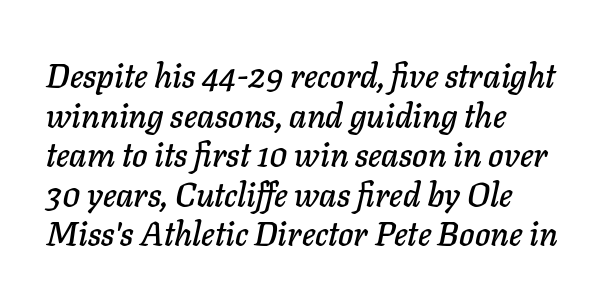
The image shows 33 px text type, italic (leaning right); set left-aligned, line spacing 1.2x, normal letter spacing, not underlined; low stroke contrast and a medium x-height.
